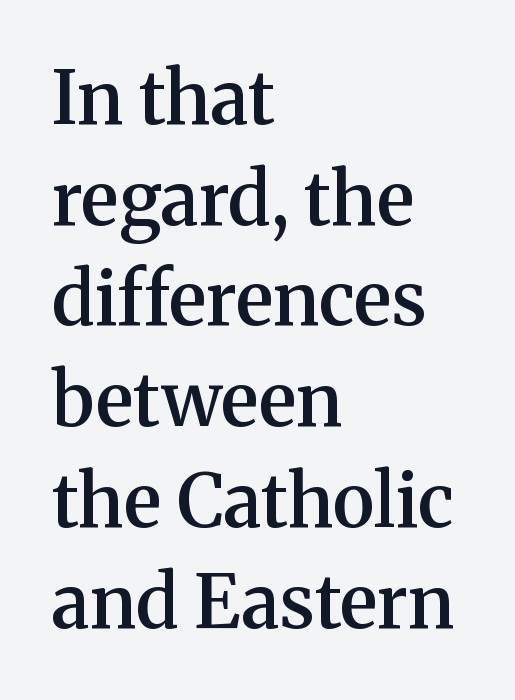
Q: Is the text bold? A: Semi-bold.
Q: Is the text italic (slanted)? A: No, it is upright.
Q: Is the typeface a serif or a sans-serif typeface? A: Serif.
Q: Is the text underlined? A: No.
Q: How is the paragraph aligned? A: Left-aligned.
Q: Is the spacing between letters normal or unusually wide? A: Normal.
Q: Is the spacing between lines tight, normal or loose? A: Normal.
Q: Width (condensed, normal, or wide)? A: Normal.
Q: Stroke contrast? A: Medium.
Q: x-height? A: Medium.
Q: Monospaced? A: No.
